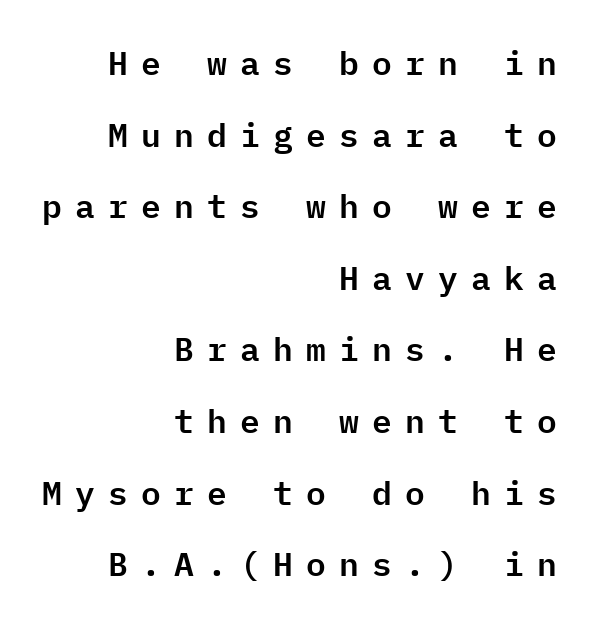
{"serif": "no", "italic": "no", "width": "normal", "stroke_contrast": "low", "x_height": "medium", "monospaced": "yes", "underline": "no", "align": "right", "line_spacing": "loose", "line_spacing_ratio": 2.17, "letter_spacing": "wide", "letter_spacing_em": 0.4, "glyph_px": 33}
